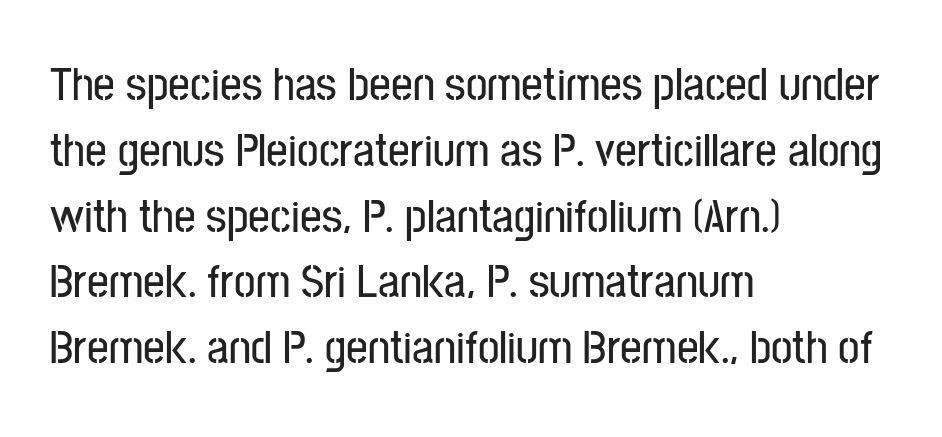
Characters remain perfectly vertical along every line. Look at the bottom of the vertical strokes: they stop flat, with no serifs. This sample keeps an unexceptional amount of space between lines. Compared with typical body copy, the letter spacing here is the same. A student would call this left alignment; a typographer would say flush left, rag right.
